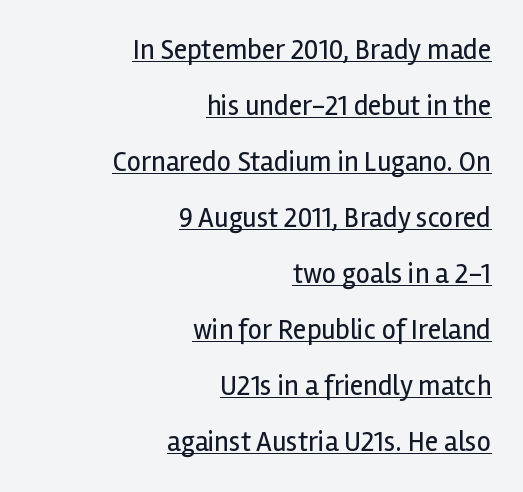
Leftover space on each line is placed entirely before the opening word. A typesetter would mark this as roman, not italic. The face used here appears with an underline applied. This is sans-serif lettering, the kind often seen on screens and signage. The typeface has the unassuming heft of standard copy or less. The designer dialed line spacing up above the default.
